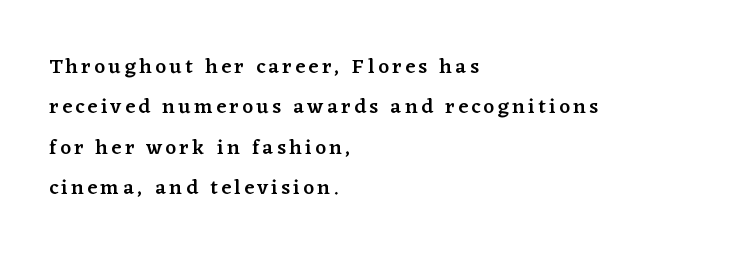
{"italic": "no", "bold": "semi", "underline": "no", "align": "left", "line_spacing": "loose", "line_spacing_ratio": 1.92, "glyph_px": 21}
